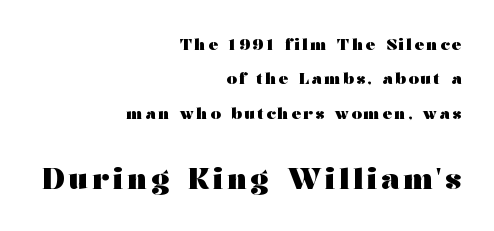
The image shows 28 px heavy, wide serif type, upright; set right-aligned, loose line spacing (2.15x), not underlined; the second (bottom) block is 1.75x larger; medium stroke contrast and a medium x-height.
